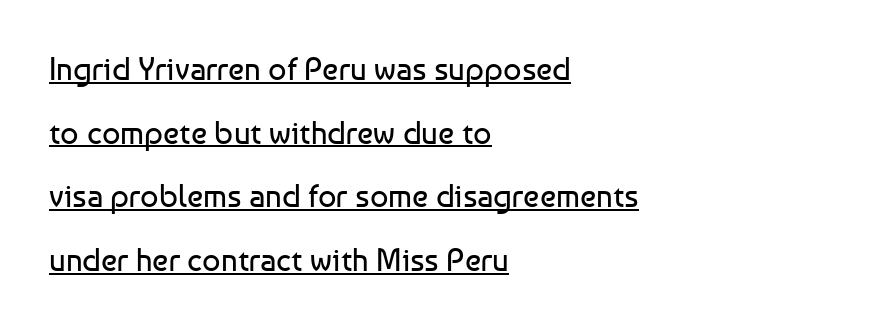
The font is comparable to plain body text, perhaps lighter. Grotesque or geometric, the face here clearly has no serifs. Notice the wide empty band between every row — that's loose leading. The glyphs are accompanied by a horizontal stroke just below them. Casual observation: everything's shoved over to the left. Spacing verdict: proportional, widths tailored to each character.
